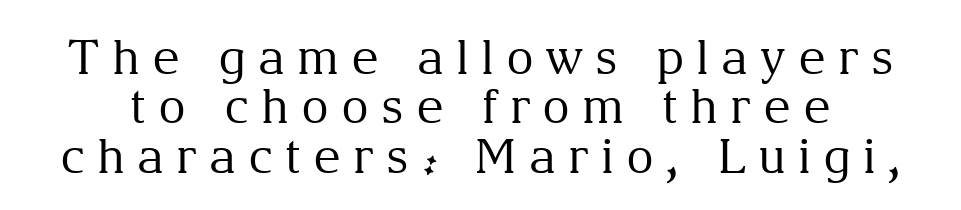
The image shows 48 px regular-weight serif type, upright; set tight line spacing (1.03x), unusually wide letter spacing (+0.25 em), not underlined; medium stroke contrast and a medium x-height.
